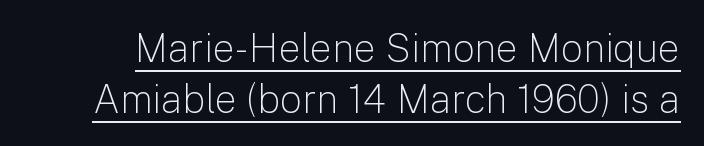
Compared with a typical body face, this is equally light or lighter still. A continuous stroke trails under the words, as in a hyperlink. Nope, not italic — everything's standing straight. Does extra space separate the letters? No, they use regular spacing.
